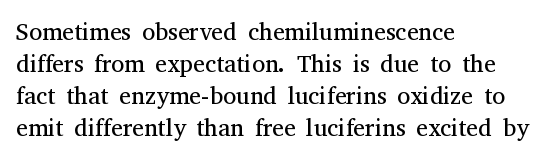
The image shows 24 px text type, upright; set left-aligned, normal line spacing (1.34x), normal letter spacing, not underlined.
